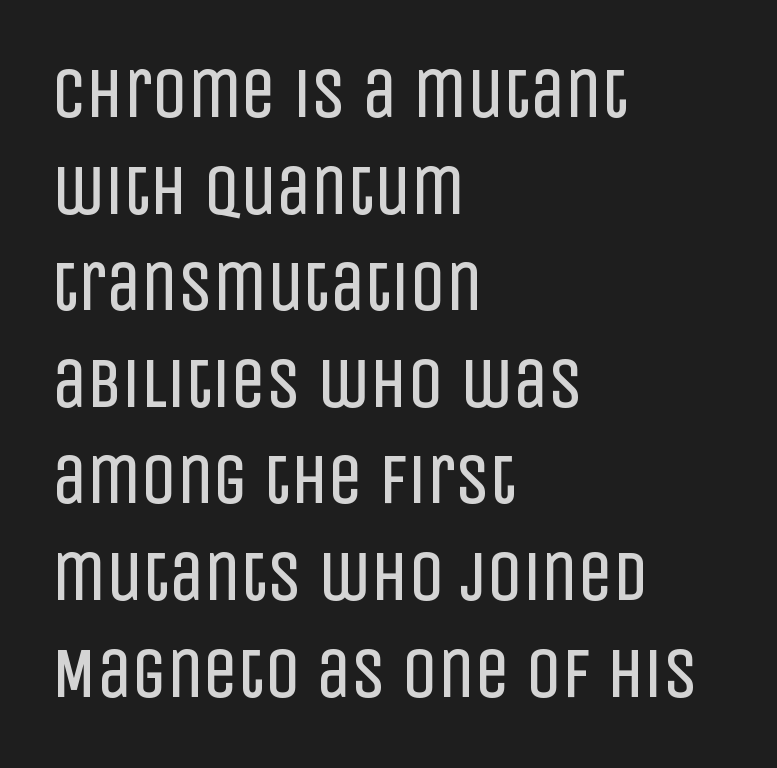
The image shows 70 px regular-weight, condensed sans-serif type, upright; set left-aligned, normal line spacing (1.38x), normal letter spacing, not underlined; low stroke contrast and a large x-height.
